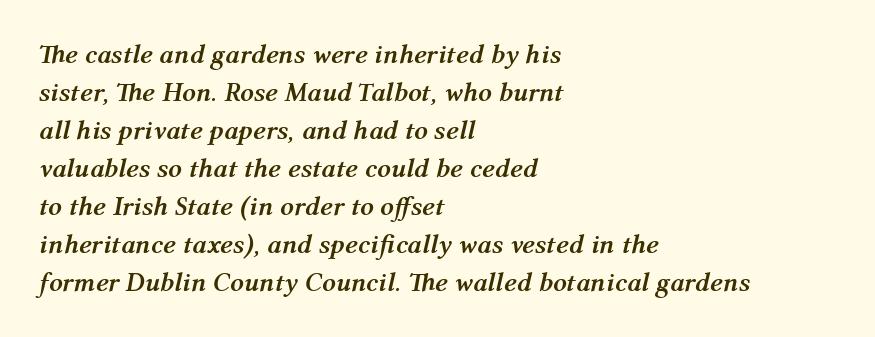
{"italic": "yes", "lean": "right", "slant_degrees": 12, "bold": "yes", "underline": "no", "align": "left", "line_spacing": "normal", "line_spacing_ratio": 1.41, "letter_spacing": "normal", "letter_spacing_em": 0.0, "glyph_px": 27}
